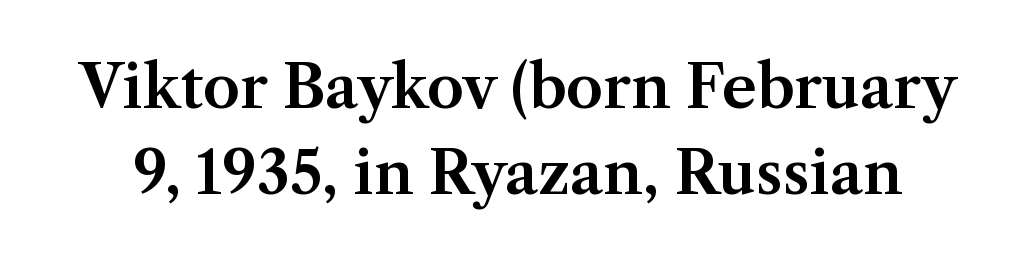
{"serif": "yes", "italic": "no", "width": "normal", "stroke_contrast": "medium", "x_height": "medium", "monospaced": "no", "underline": "no", "line_spacing": "normal", "line_spacing_ratio": 1.45, "letter_spacing": "normal", "letter_spacing_em": 0.0, "glyph_px": 59}
